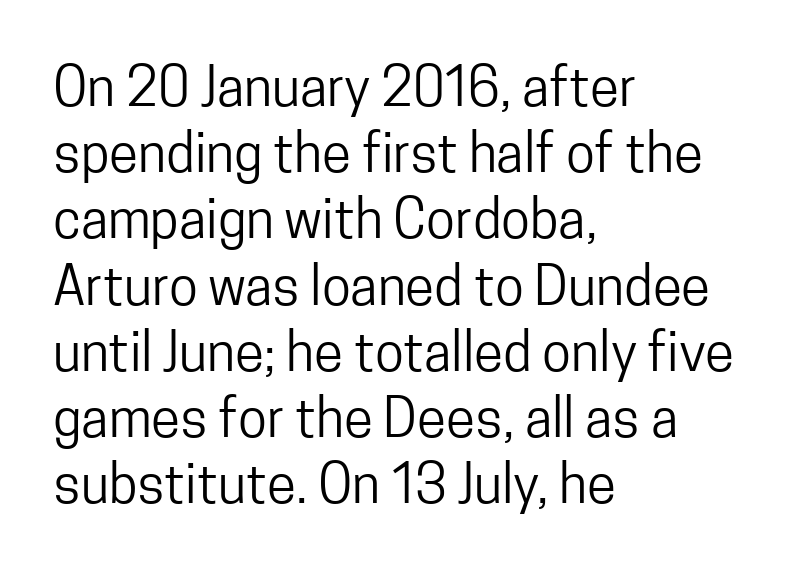
{"serif": "no", "italic": "no", "bold": "no", "weight": "regular", "width": "condensed", "stroke_contrast": "low", "x_height": "medium", "monospaced": "no", "underline": "no", "align": "left", "line_spacing": "normal", "line_spacing_ratio": 1.25, "letter_spacing": "normal", "letter_spacing_em": 0.0, "glyph_px": 53}
